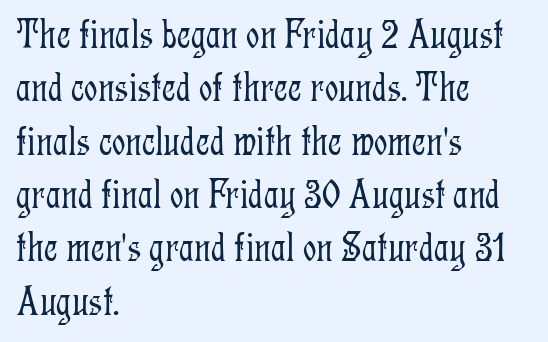
The image shows 42 px light, condensed serif type, upright; set left-aligned, normal line spacing (1.27x), normal letter spacing, not underlined; low stroke contrast and a medium x-height.
